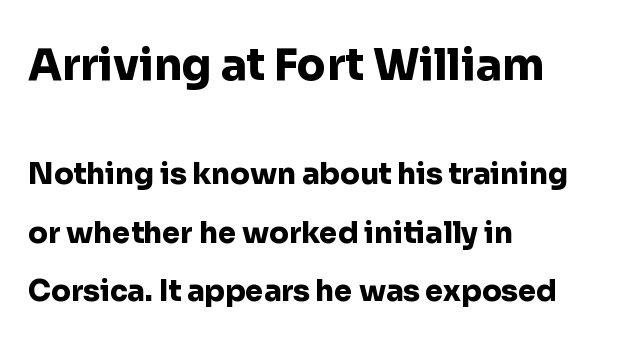
{"serif": "no", "italic": "no", "bold": "yes", "weight": "heavy", "width": "normal", "stroke_contrast": "low", "x_height": "medium", "monospaced": "no", "underline": "no", "align": "left", "line_spacing": "loose", "line_spacing_ratio": 2.02, "letter_spacing": "normal", "letter_spacing_em": 0.0, "larger_block": "first", "size_ratio": 1.48, "glyph_px": 43}
